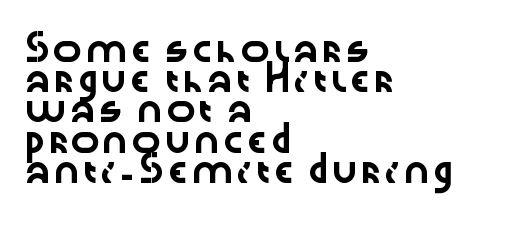
{"italic": "no", "underline": "no", "align": "left", "line_spacing_ratio": 1.21, "letter_spacing": "normal", "letter_spacing_em": 0.0, "glyph_px": 25}
